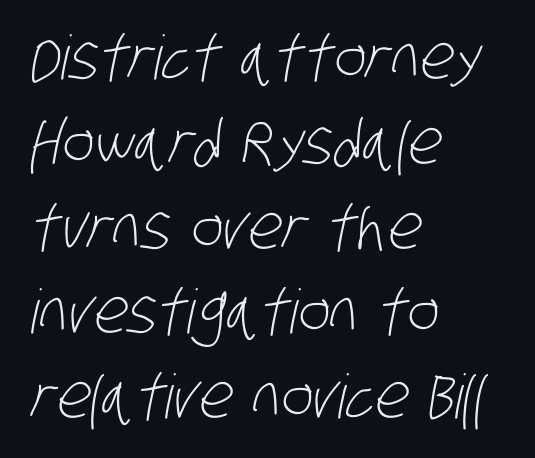
The image shows 61 px light, condensed sans-serif type; set left-aligned, normal line spacing (1.39x), normal letter spacing, not underlined; low stroke contrast and a large x-height.
